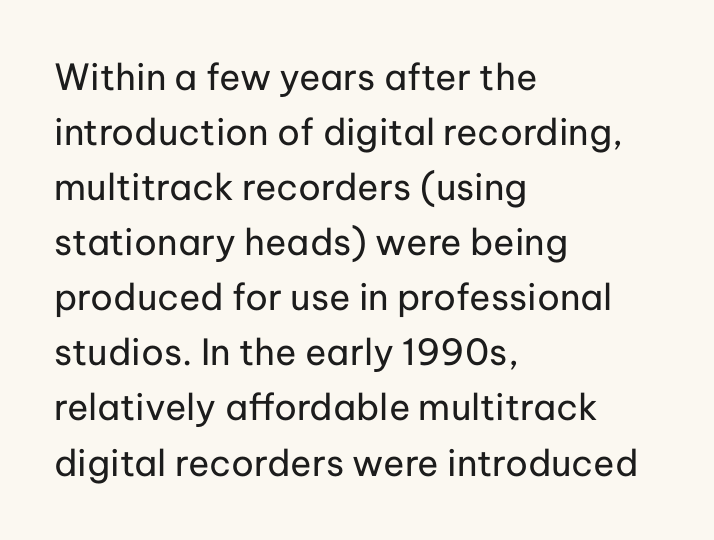
{"serif": "no", "italic": "no", "bold": "no", "weight": "regular", "width": "normal", "stroke_contrast": "low", "x_height": "medium", "monospaced": "no", "underline": "no", "align": "left", "line_spacing": "normal", "line_spacing_ratio": 1.53, "letter_spacing": "normal", "letter_spacing_em": 0.0, "glyph_px": 36}
